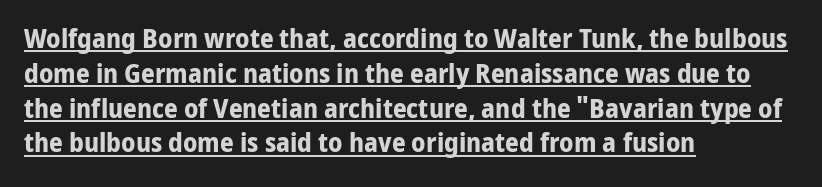
The image shows 27 px bold type, upright; set left-aligned, normal line spacing (1.29x), normal letter spacing, underlined.
